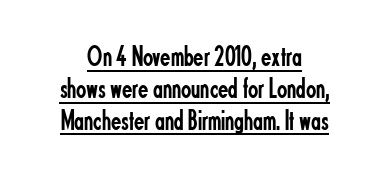
Q: Is the text bold? A: No.
Q: Is the text italic (slanted)? A: No, it is upright.
Q: Is the typeface a serif or a sans-serif typeface? A: Sans-serif.
Q: Is the text underlined? A: Yes.
Q: How is the paragraph aligned? A: Centered.
Q: Is the spacing between letters normal or unusually wide? A: Normal.
Q: Is the spacing between lines tight, normal or loose? A: Tight.
Q: Width (condensed, normal, or wide)? A: Condensed.
Q: Stroke contrast? A: Low.
Q: x-height? A: Small.
Q: Monospaced? A: No.
